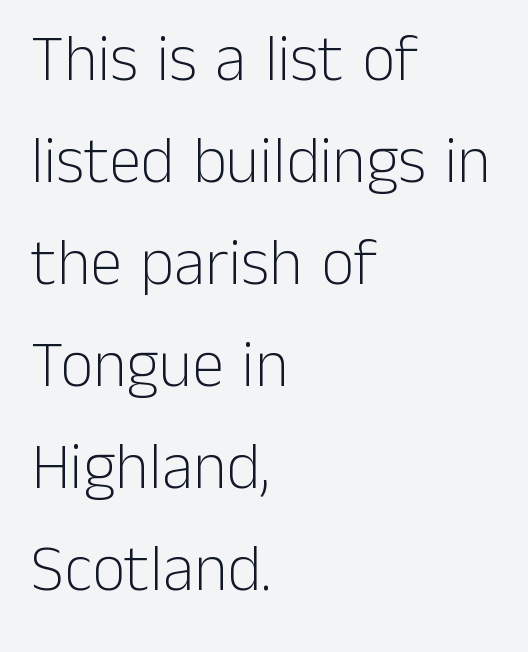
Q: Is the text bold? A: No.
Q: Is the text italic (slanted)? A: No, it is upright.
Q: Is the typeface a serif or a sans-serif typeface? A: Sans-serif.
Q: Is the text underlined? A: No.
Q: How is the paragraph aligned? A: Left-aligned.
Q: Is the spacing between letters normal or unusually wide? A: Normal.
Q: Is the spacing between lines tight, normal or loose? A: Normal.
Q: Width (condensed, normal, or wide)? A: Normal.
Q: Stroke contrast? A: Low.
Q: x-height? A: Medium.
Q: Monospaced? A: No.
